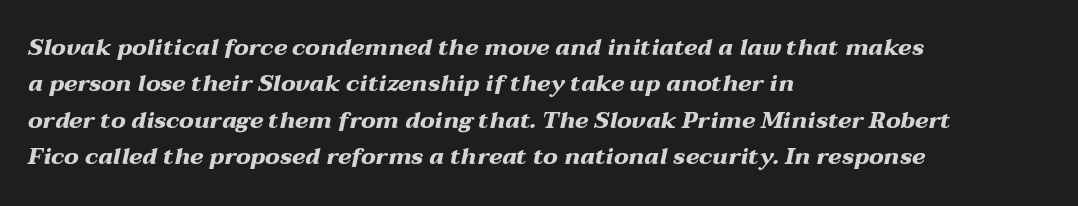
{"italic": "yes", "lean": "right", "slant_degrees": 12, "bold": "yes", "underline": "no", "align": "left", "line_spacing": "normal", "line_spacing_ratio": 1.58, "letter_spacing": "normal", "letter_spacing_em": 0.0, "glyph_px": 23}
